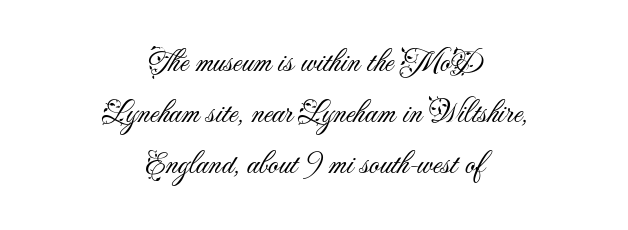
Think of a printed novel: that variable character pitch is what you see here. On a weight scale, this lands at 450 or below. Every row of glyphs is offset so its center matches the block's center. Beneath every word, the page is bare. Caption: standard tracking, unaltered. Normally led — the rows are evenly, conventionally spaced.
